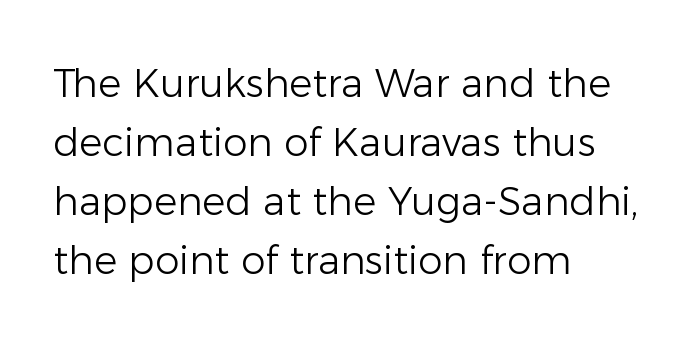
Q: Is the text bold? A: No.
Q: Is the text italic (slanted)? A: No, it is upright.
Q: Is the typeface a serif or a sans-serif typeface? A: Sans-serif.
Q: Is the text underlined? A: No.
Q: How is the paragraph aligned? A: Left-aligned.
Q: Is the spacing between letters normal or unusually wide? A: Normal.
Q: Is the spacing between lines tight, normal or loose? A: Normal.
Q: Width (condensed, normal, or wide)? A: Normal.
Q: Stroke contrast? A: Low.
Q: x-height? A: Medium.
Q: Monospaced? A: No.
